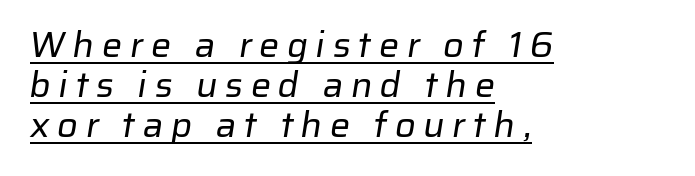
Q: Is the text bold? A: No.
Q: Is the typeface a serif or a sans-serif typeface? A: Sans-serif.
Q: Is the text underlined? A: Yes.
Q: How is the paragraph aligned? A: Left-aligned.
Q: Is the spacing between letters normal or unusually wide? A: Unusually wide.
Q: Is the spacing between lines tight, normal or loose? A: Tight.
Q: Width (condensed, normal, or wide)? A: Normal.
Q: Stroke contrast? A: Low.
Q: x-height? A: Medium.
Q: Monospaced? A: No.
